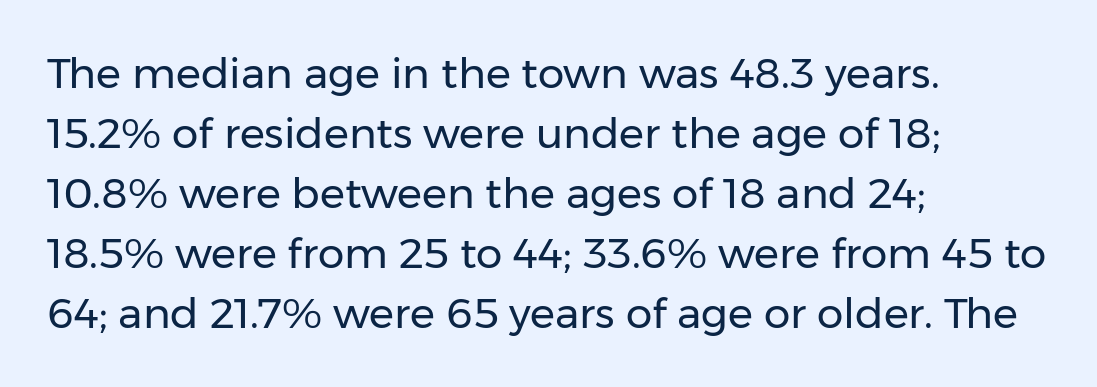
The image shows 42 px regular-weight sans-serif type, upright; set left-aligned, normal line spacing (1.43x), normal letter spacing, not underlined; low stroke contrast and a medium x-height.
